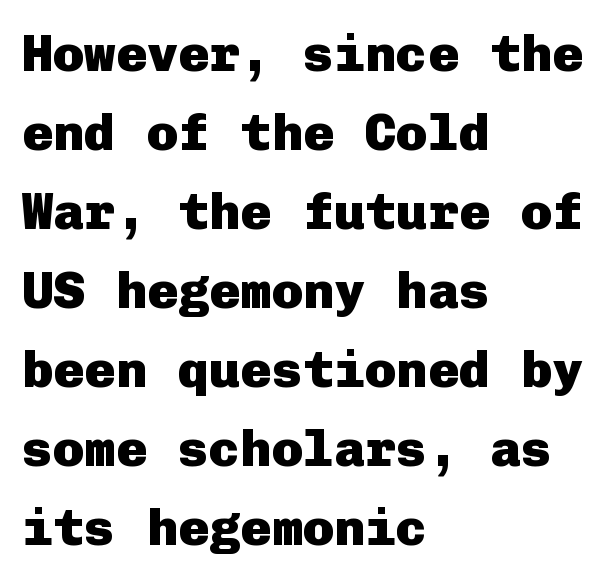
Underlining? Definitely not there. Caption: standard tracking, unaltered. Ascenders rise straight up at ninety degrees. Strong, thick strokes mark this as bold type. Unlike a traditional serif, this face leaves its strokes unadorned.
